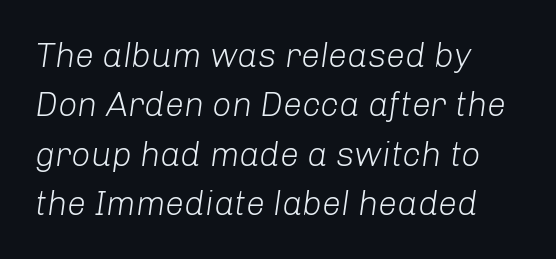
Q: Is the text bold? A: No.
Q: Is the text italic (slanted)? A: Yes, it leans right by about 8 degrees.
Q: Is the text underlined? A: No.
Q: How is the paragraph aligned? A: Left-aligned.
Q: Is the spacing between letters normal or unusually wide? A: Normal.
Q: Is the spacing between lines tight, normal or loose? A: Normal.
Q: Width (condensed, normal, or wide)? A: Normal.
Q: Stroke contrast? A: Low.
Q: x-height? A: Medium.
Q: Monospaced? A: No.
